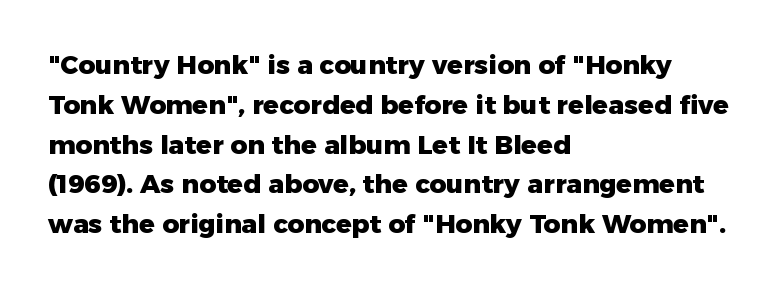
Q: Is the text bold? A: Yes.
Q: Is the text italic (slanted)? A: No, it is upright.
Q: Is the text underlined? A: No.
Q: How is the paragraph aligned? A: Left-aligned.
Q: Is the spacing between letters normal or unusually wide? A: Normal.
Q: Is the spacing between lines tight, normal or loose? A: Normal.
